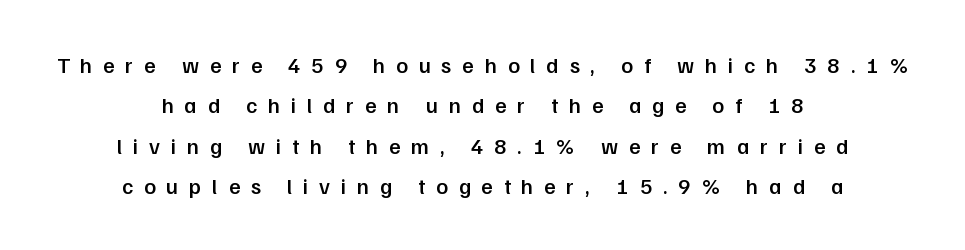
{"italic": "no", "bold": "semi", "underline": "no", "align": "center", "line_spacing_ratio": 1.84, "letter_spacing": "wide", "letter_spacing_em": 0.49, "glyph_px": 22}
